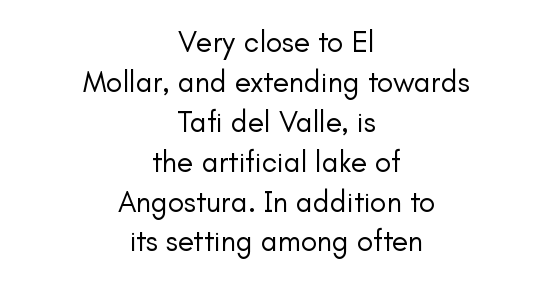
Q: Is the text bold? A: No.
Q: Is the text italic (slanted)? A: No, it is upright.
Q: Is the typeface a serif or a sans-serif typeface? A: Sans-serif.
Q: Is the text underlined? A: No.
Q: How is the paragraph aligned? A: Centered.
Q: Is the spacing between letters normal or unusually wide? A: Normal.
Q: Is the spacing between lines tight, normal or loose? A: Normal.
Q: Width (condensed, normal, or wide)? A: Normal.
Q: Stroke contrast? A: Low.
Q: x-height? A: Small.
Q: Monospaced? A: No.
